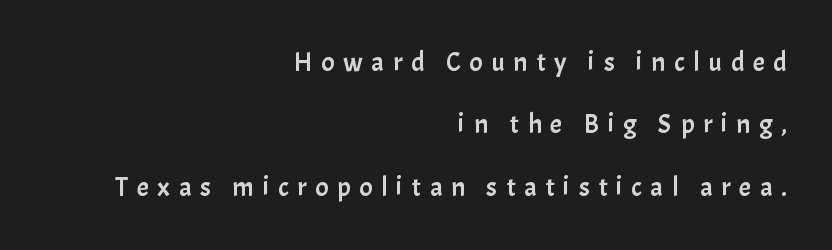
Short note: letters widely spaced. Designer's note — italics off, roman on. Casual observation: everything's shoved over to the right. Summary of vertical rhythm: relaxed, with wide interline spacing.
